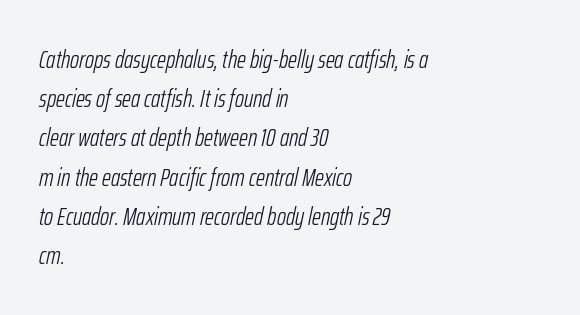
The image shows 25 px text type, italic (leaning right); set left-aligned, normal line spacing (1.57x), normal letter spacing, not underlined.
